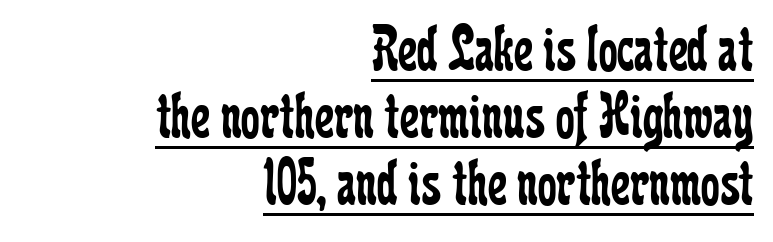
Think of a printed novel: that variable character pitch is what you see here. No italicization has been applied; the sample stays upright. Type style note: has serifs. The rendering anchors every line to the right-hand side. Vertical stems look standard width or narrower in stroke. The lines are packed closely together with very little leading.
